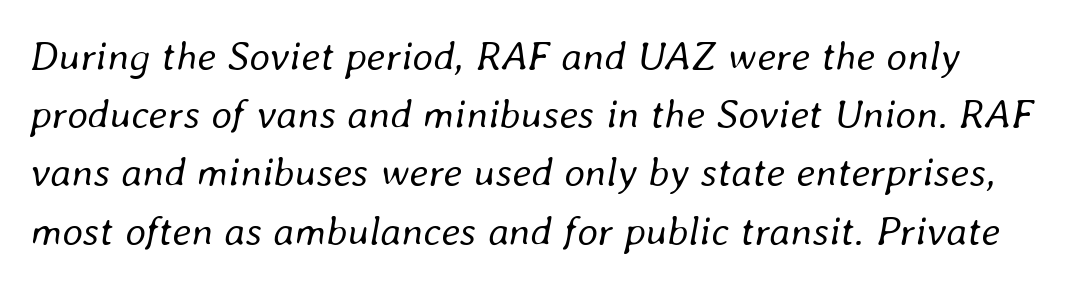
The image shows 41 px regular-weight type, italic (leaning right); set normal line spacing (1.42x), normal letter spacing, not underlined; low stroke contrast and a medium x-height.
